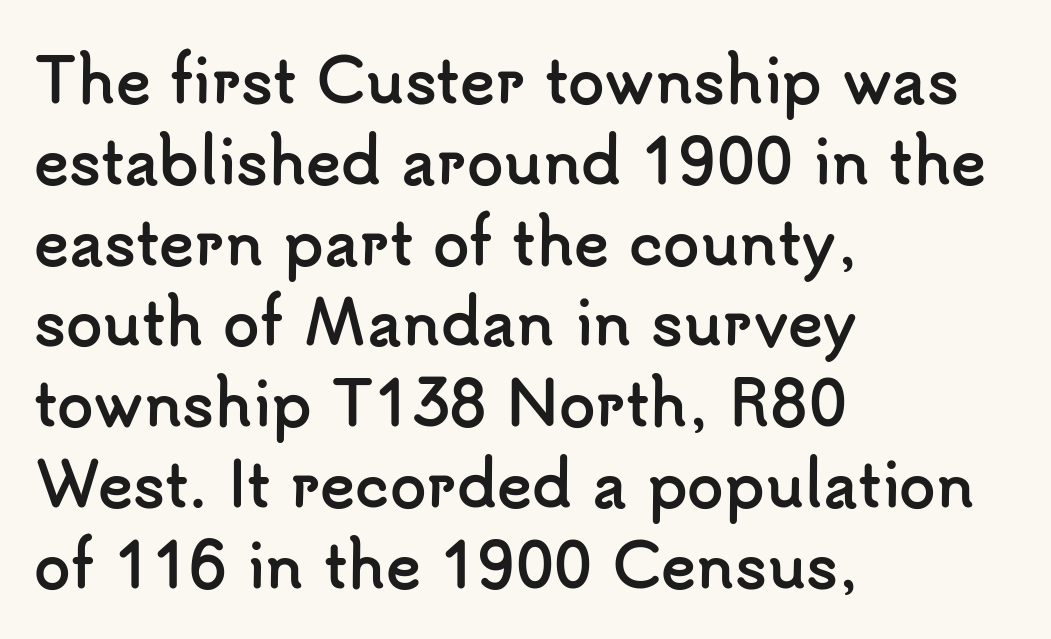
{"serif": "no", "italic": "no", "bold": "yes", "weight": "semibold", "width": "normal", "stroke_contrast": "low", "x_height": "small", "monospaced": "no", "underline": "no", "align": "left", "line_spacing": "normal", "line_spacing_ratio": 1.37, "letter_spacing": "normal", "letter_spacing_em": 0.0, "glyph_px": 59}
